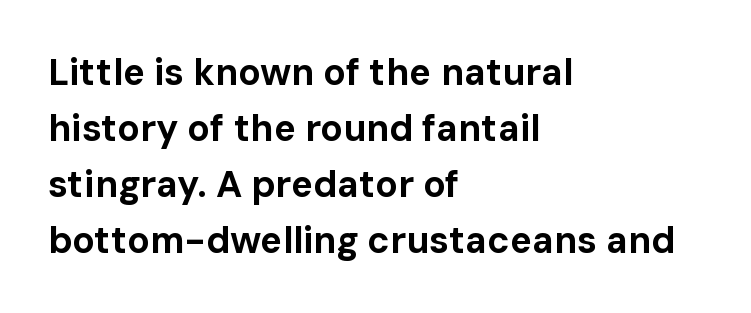
The image shows 37 px bold sans-serif type, upright; set left-aligned, normal line spacing (1.51x), normal letter spacing, not underlined; low stroke contrast and a medium x-height.
